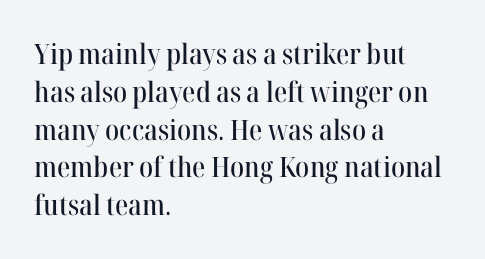
Where is the straight margin? On the left. Think of a printed novel: that variable character pitch is what you see here. Anything drawn beneath the words? Only blank space. Reading down the column, the eye jumps a familiar distance to each next line.
